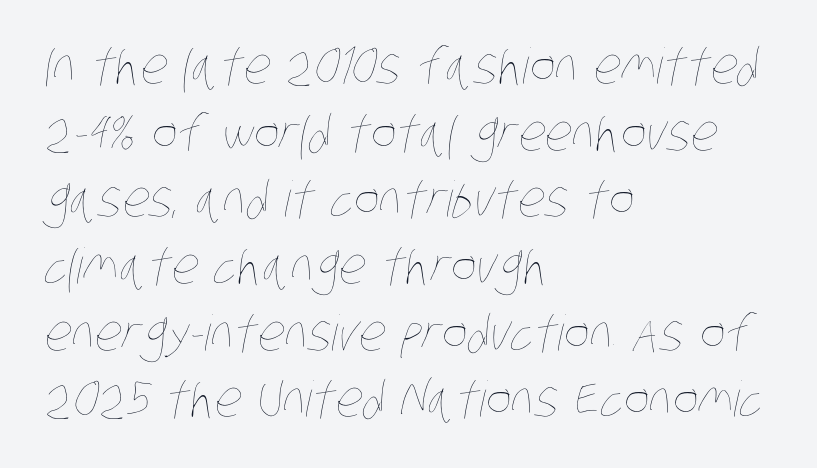
The image shows 49 px thin, condensed type; set left-aligned, normal line spacing (1.36x), normal letter spacing, not underlined; low stroke contrast and a large x-height.
